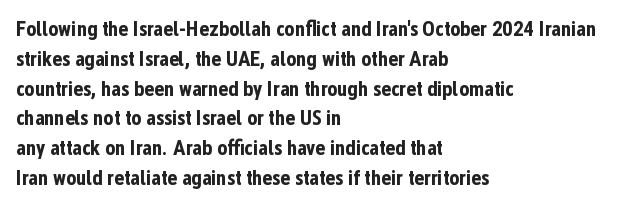
The image shows 21 px bold type, upright; set left-aligned, normal line spacing (1.42x), normal letter spacing, not underlined.
